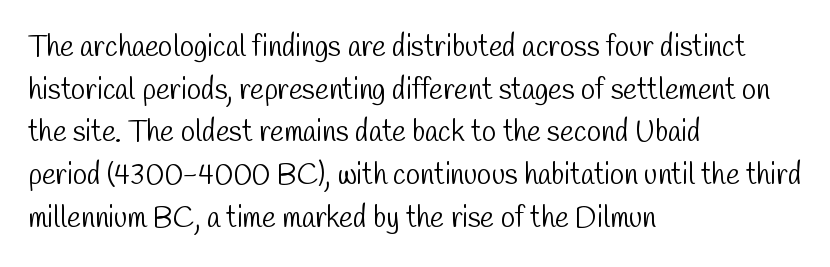
{"serif": "no", "bold": "no", "weight": "light", "width": "condensed", "stroke_contrast": "low", "x_height": "medium", "monospaced": "no", "underline": "no", "align": "left", "line_spacing": "normal", "line_spacing_ratio": 1.47, "letter_spacing": "normal", "letter_spacing_em": 0.0, "glyph_px": 29}
